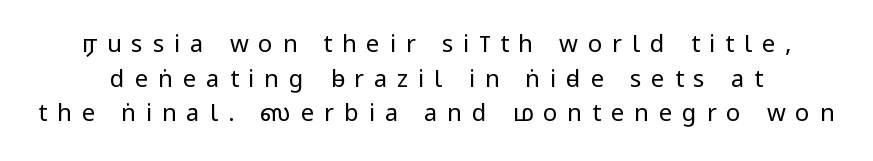
Is the stroke heavy? The answer is a plain regular-or-lighter. Underline: absent. Honestly, the row spacing looks completely unremarkable. Ordinary non-slanted type is in use.
